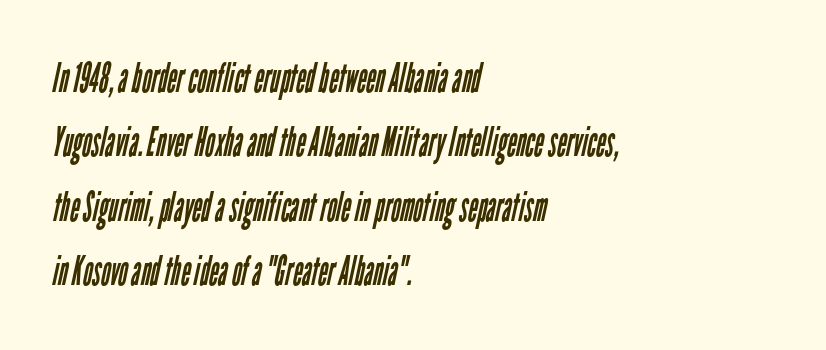
Glance below the letters and you will spot only blank space. Type style note: lacks serifs. This rendering leaves character spacing at its baseline value. Heaviness? Minimal to ordinary, like unemphasized prose.
